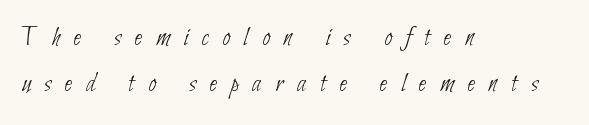
Q: Is the text bold? A: No.
Q: Is the typeface a serif or a sans-serif typeface? A: Sans-serif.
Q: Is the text underlined? A: No.
Q: How is the paragraph aligned? A: Left-aligned.
Q: Is the spacing between letters normal or unusually wide? A: Unusually wide.
Q: Is the spacing between lines tight, normal or loose? A: Normal.
Q: Width (condensed, normal, or wide)? A: Condensed.
Q: Stroke contrast? A: Low.
Q: x-height? A: Small.
Q: Monospaced? A: No.
